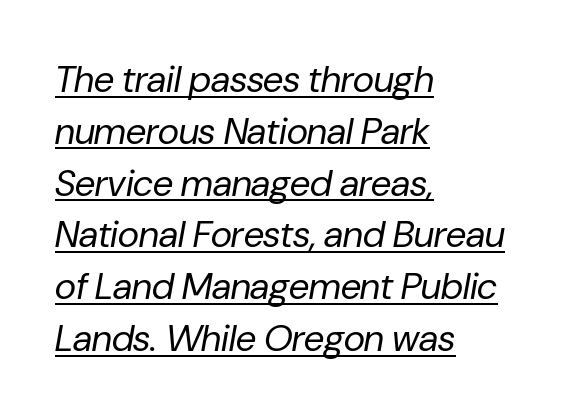
Yep, that's italic — everything's leaning. Character widths vary here, with narrow letters taking less room than wide ones. Successive baselines arrive at the customary interval. Compared with typical body copy, the letter spacing here is the same. These lines stack with their left ends in a neat column. The characters are drawn with everyday or finer stroke widths.
